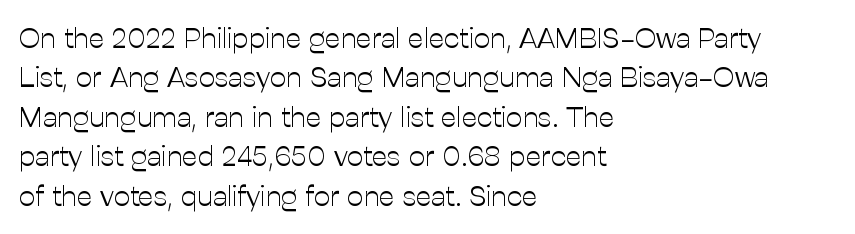
The image shows 29 px light sans-serif type, upright; set left-aligned, normal line spacing (1.36x), normal letter spacing, not underlined; low stroke contrast and a medium x-height.
